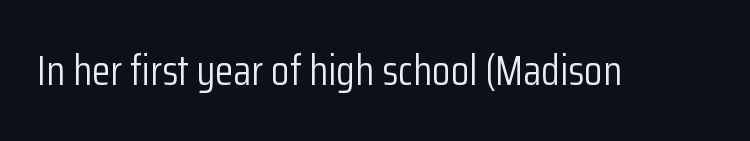
The image shows 42 px light, condensed sans-serif type, upright; set normal letter spacing, not underlined; low stroke contrast and a medium x-height.
